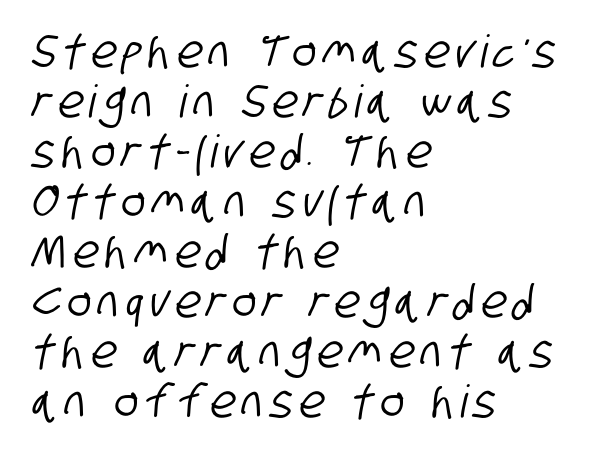
Q: Is the typeface a serif or a sans-serif typeface? A: Sans-serif.
Q: Is the text underlined? A: No.
Q: How is the paragraph aligned? A: Left-aligned.
Q: Is the spacing between lines tight, normal or loose? A: Tight.
Q: Width (condensed, normal, or wide)? A: Condensed.
Q: Stroke contrast? A: Low.
Q: x-height? A: Large.
Q: Monospaced? A: No.
